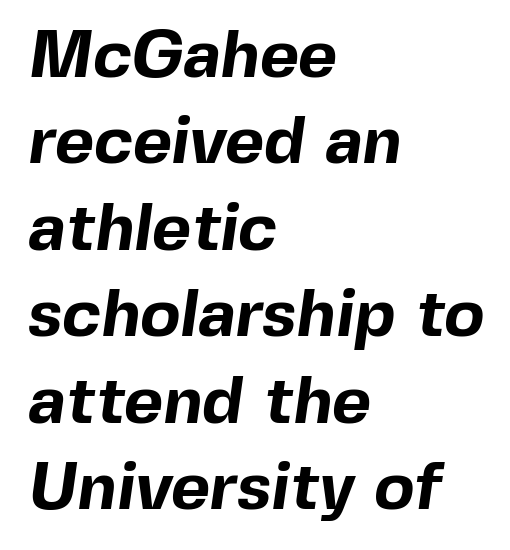
Its strokes are broad and dark, the hallmark of bold type. The tracking reads as untouched default to a designer's eye. A typesetter would call this proportional, since set widths differ per character. Note: no serifs on the glyphs.
